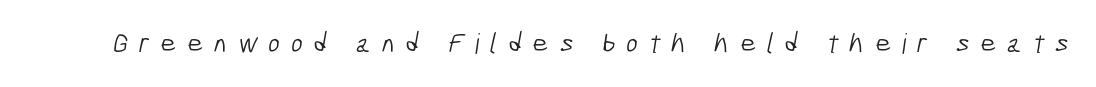
{"serif": "no", "bold": "no", "weight": "light", "width": "condensed", "stroke_contrast": "low", "x_height": "medium", "monospaced": "no", "underline": "no", "letter_spacing": "wide", "letter_spacing_em": 0.38, "glyph_px": 28}
